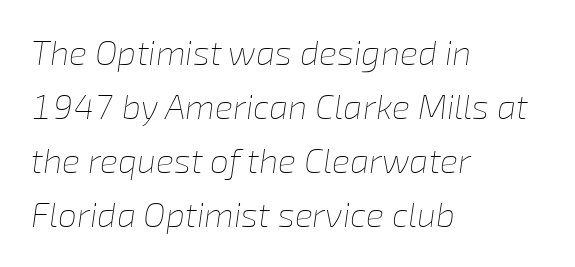
There's an unmistakable incline to the writing here. Check under the words: just untouched page. In terms of letterspacing, this is plain default setting. Vertical spacing — default. No chunkiness to these letters — they're not bold. The rendering uses natural spacing where letterforms have individual widths.
